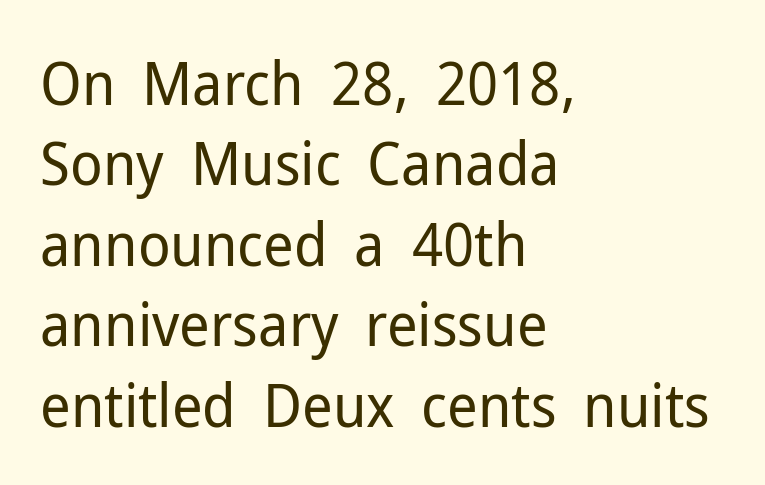
{"serif": "no", "italic": "no", "bold": "no", "weight": "regular", "width": "normal", "stroke_contrast": "low", "x_height": "medium", "monospaced": "no", "underline": "no", "align": "left", "line_spacing": "normal", "line_spacing_ratio": 1.34, "letter_spacing": "normal", "letter_spacing_em": 0.0, "glyph_px": 60}
